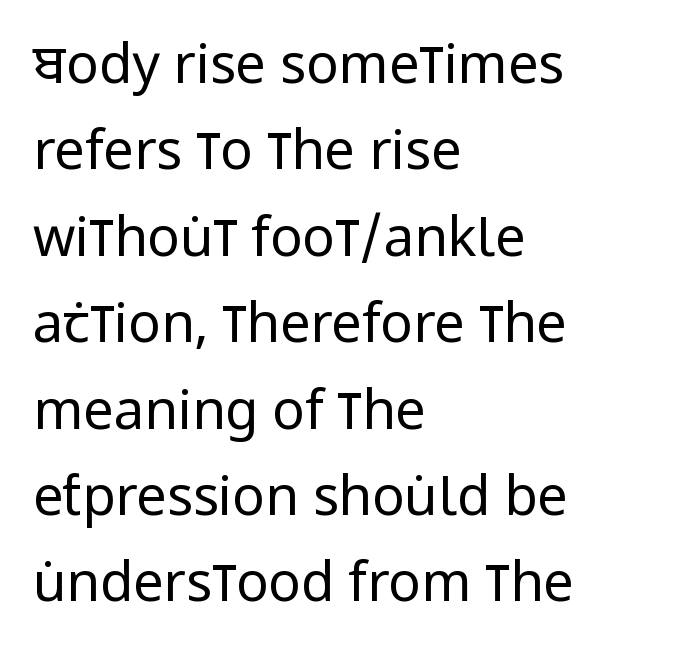
In terms of posture, this sample is upright. Each letter's strokes conclude bluntly, with no projecting serifs. This sample has the flowing, uneven cadence of proportional lettering. These lines stack with their left ends in a neat column.
